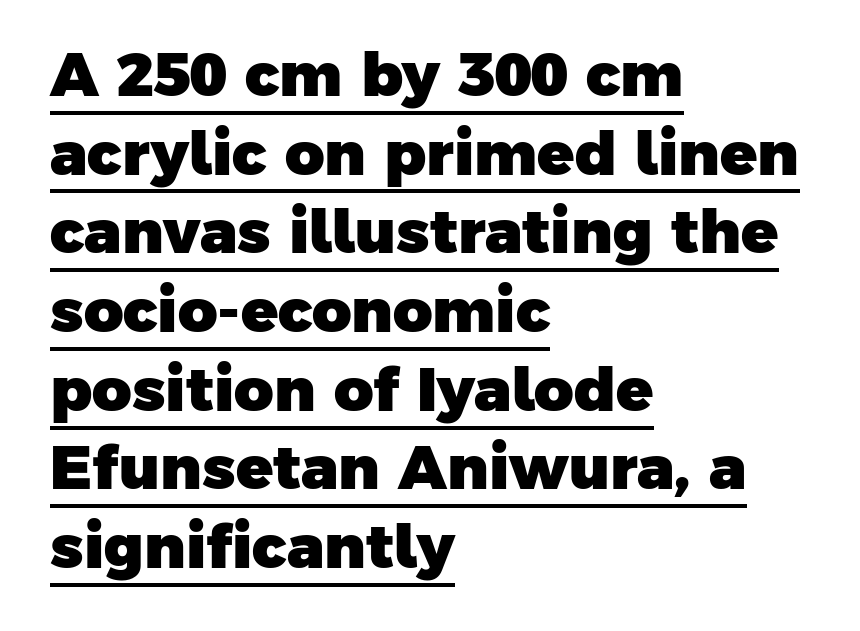
{"serif": "no", "bold": "yes", "weight": "heavy", "width": "normal", "stroke_contrast": "low", "x_height": "medium", "monospaced": "no", "underline": "yes", "align": "left", "line_spacing": "normal", "line_spacing_ratio": 1.29, "letter_spacing": "normal", "letter_spacing_em": 0.0, "glyph_px": 61}
